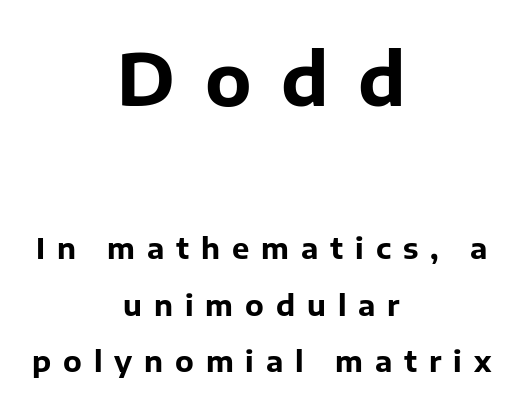
{"serif": "no", "italic": "no", "bold": "yes", "weight": "bold", "width": "normal", "stroke_contrast": "low", "x_height": "medium", "monospaced": "no", "underline": "no", "align": "center", "line_spacing": "loose", "line_spacing_ratio": 1.95, "letter_spacing": "wide", "letter_spacing_em": 0.41, "larger_block": "first", "size_ratio": 2.48, "glyph_px": 72}
